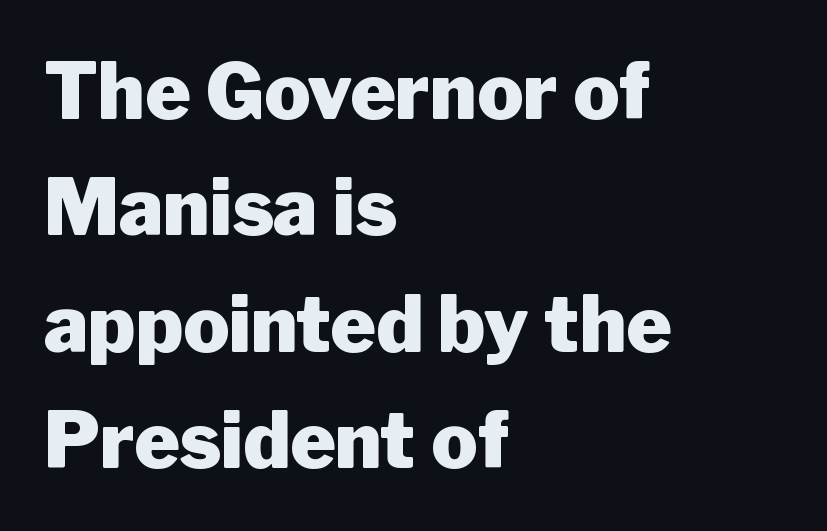
Q: Is the text bold? A: Yes.
Q: Is the text italic (slanted)? A: No, it is upright.
Q: Is the typeface a serif or a sans-serif typeface? A: Sans-serif.
Q: Is the text underlined? A: No.
Q: How is the paragraph aligned? A: Left-aligned.
Q: Is the spacing between letters normal or unusually wide? A: Normal.
Q: Is the spacing between lines tight, normal or loose? A: Normal.
Q: Width (condensed, normal, or wide)? A: Normal.
Q: Stroke contrast? A: Low.
Q: x-height? A: Medium.
Q: Monospaced? A: No.
